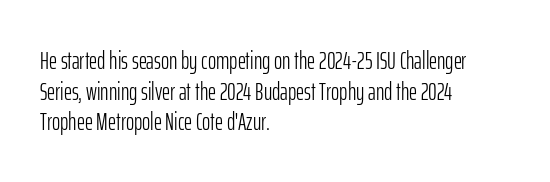
Q: Is the text bold? A: No.
Q: Is the text italic (slanted)? A: No, it is upright.
Q: Is the text underlined? A: No.
Q: How is the paragraph aligned? A: Left-aligned.
Q: Is the spacing between letters normal or unusually wide? A: Normal.
